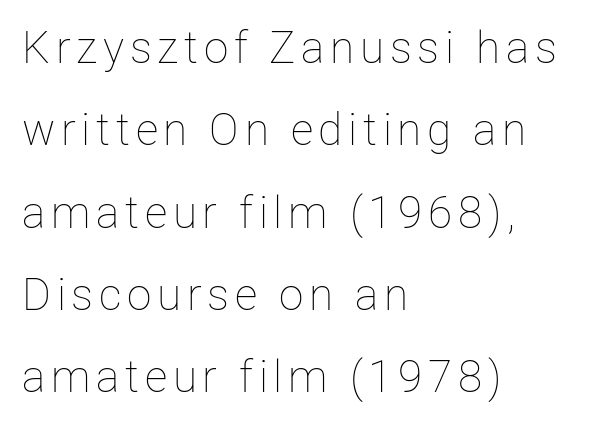
{"italic": "no", "bold": "no", "weight": "thin", "width": "normal", "stroke_contrast": "low", "x_height": "medium", "monospaced": "no", "underline": "no", "align": "left", "line_spacing_ratio": 1.87, "glyph_px": 44}
